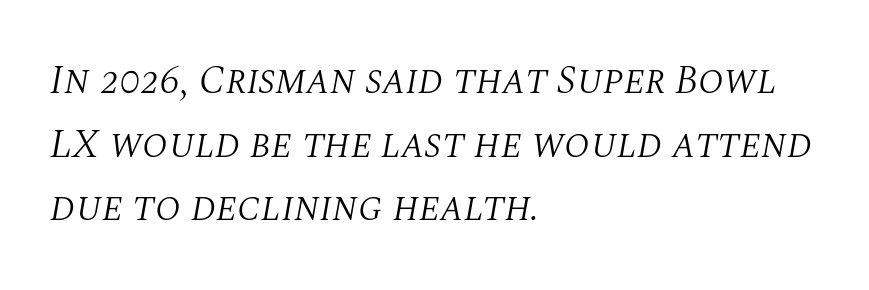
Q: Is the text bold? A: No.
Q: Is the text italic (slanted)? A: Yes, it leans right by about 10 degrees.
Q: Is the typeface a serif or a sans-serif typeface? A: Serif.
Q: Is the text underlined? A: No.
Q: How is the paragraph aligned? A: Left-aligned.
Q: Is the spacing between letters normal or unusually wide? A: Normal.
Q: Is the spacing between lines tight, normal or loose? A: Normal.
Q: Width (condensed, normal, or wide)? A: Normal.
Q: Stroke contrast? A: Medium.
Q: x-height? A: Large.
Q: Monospaced? A: No.
